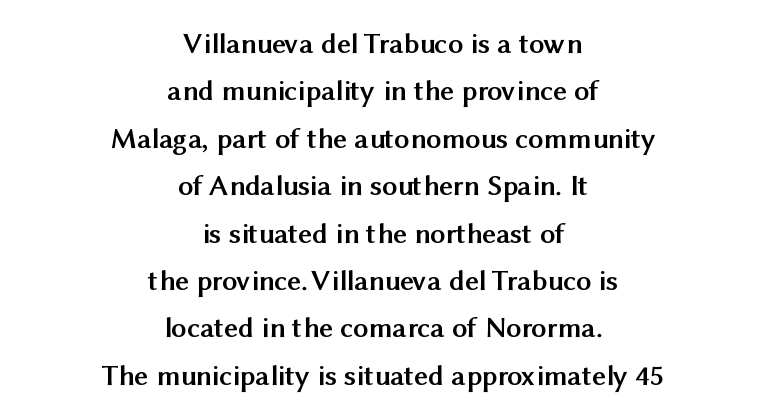
{"serif": "no", "italic": "no", "bold": "yes", "weight": "semibold", "width": "normal", "stroke_contrast": "medium", "x_height": "medium", "monospaced": "no", "underline": "no", "align": "center", "line_spacing": "normal", "line_spacing_ratio": 1.58, "letter_spacing": "normal", "letter_spacing_em": 0.0, "glyph_px": 30}
